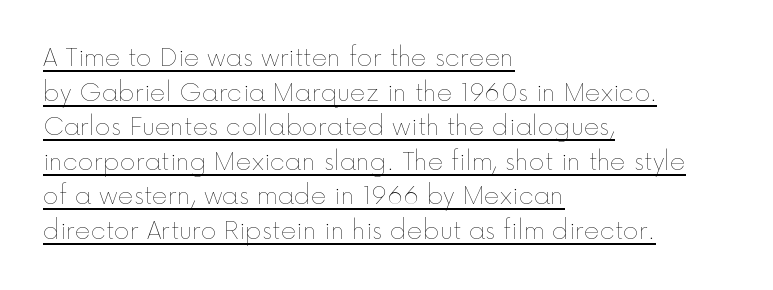
{"italic": "no", "bold": "no", "underline": "yes", "align": "left", "line_spacing": "normal", "line_spacing_ratio": 1.44, "letter_spacing": "normal", "letter_spacing_em": 0.0, "glyph_px": 24}
